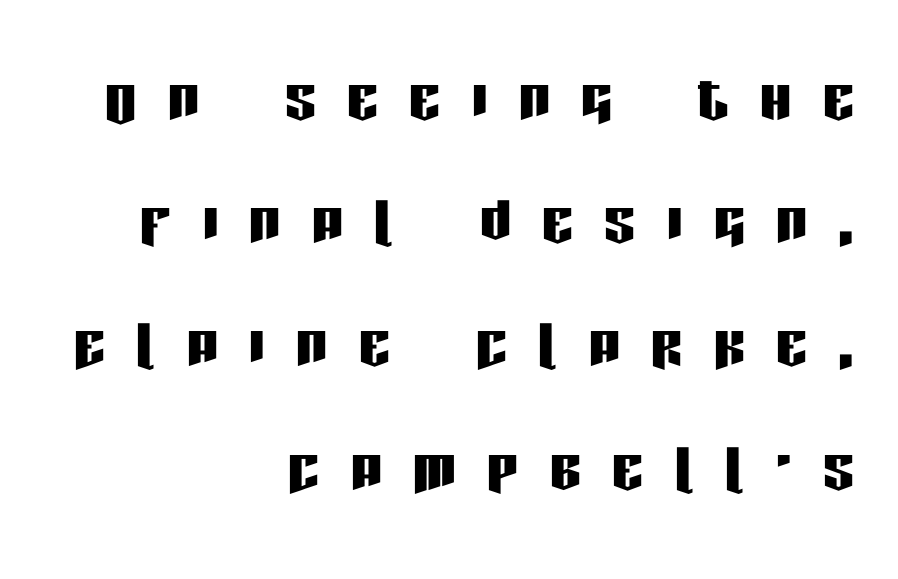
{"serif": "no", "italic": "no", "width": "condensed", "stroke_contrast": "low", "x_height": "large", "monospaced": "no", "underline": "no", "align": "right", "line_spacing": "normal", "line_spacing_ratio": 1.58, "letter_spacing": "wide", "letter_spacing_em": 0.4, "glyph_px": 78}
